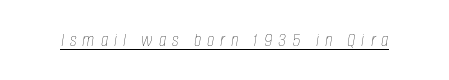
The whole block is typeset with a tilt. Letter spacing: wide. The rendering uses the underline text-decoration. Ink coverage per letter is moderate at most.
